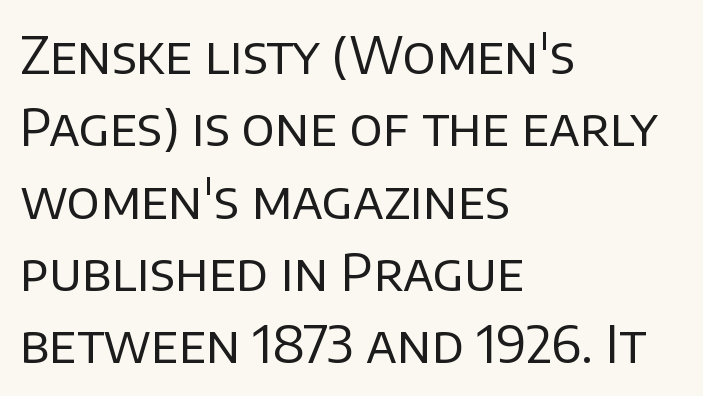
What kind of face is this? One without serifs — a sans. Clear beneath every line of the passage. The lettering stays uniformly vertical, giving the passage a roman look. Left-aligned paragraph, ragged on the right.
